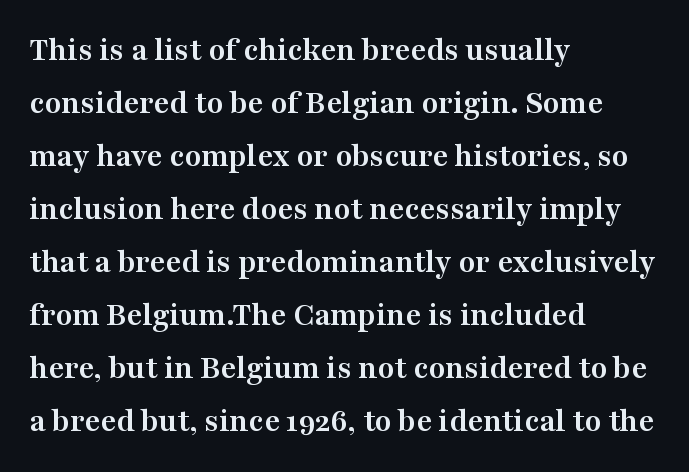
{"serif": "yes", "italic": "no", "bold": "yes", "weight": "semibold", "width": "wide", "stroke_contrast": "medium", "x_height": "medium", "monospaced": "no", "underline": "no", "align": "left", "line_spacing": "normal", "line_spacing_ratio": 1.56, "letter_spacing": "normal", "letter_spacing_em": 0.0, "glyph_px": 34}
